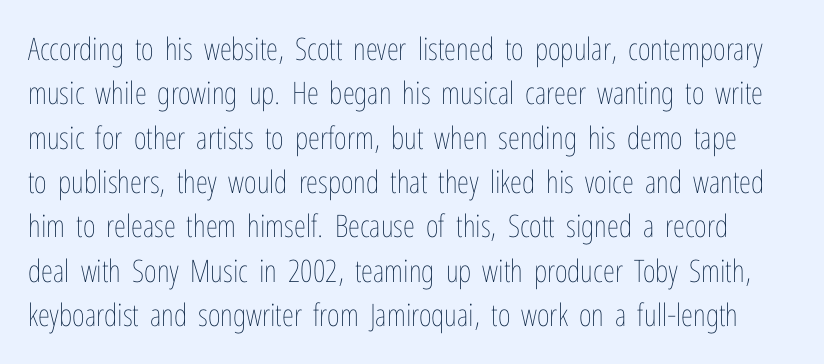
The image shows 31 px thin, condensed type, upright; set normal line spacing (1.43x), normal letter spacing, not underlined; low stroke contrast and a medium x-height.
